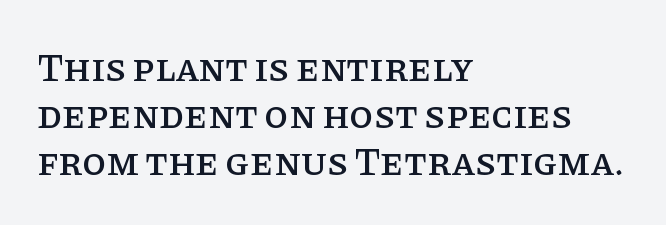
The image shows 39 px serif type, upright; set left-aligned, line spacing 1.2x, normal letter spacing, not underlined; low stroke contrast and a large x-height.
